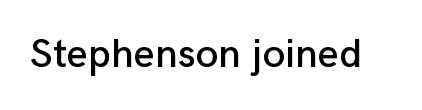
{"serif": "no", "italic": "no", "width": "normal", "stroke_contrast": "low", "x_height": "medium", "monospaced": "no", "underline": "no", "letter_spacing": "normal", "letter_spacing_em": 0.0, "glyph_px": 41}
